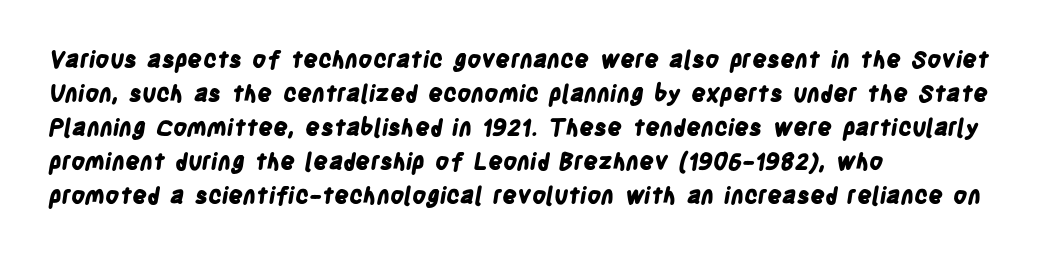
Q: Is the text bold? A: Yes.
Q: Is the text underlined? A: No.
Q: How is the paragraph aligned? A: Left-aligned.
Q: Is the spacing between letters normal or unusually wide? A: Normal.
Q: Is the spacing between lines tight, normal or loose? A: Normal.
